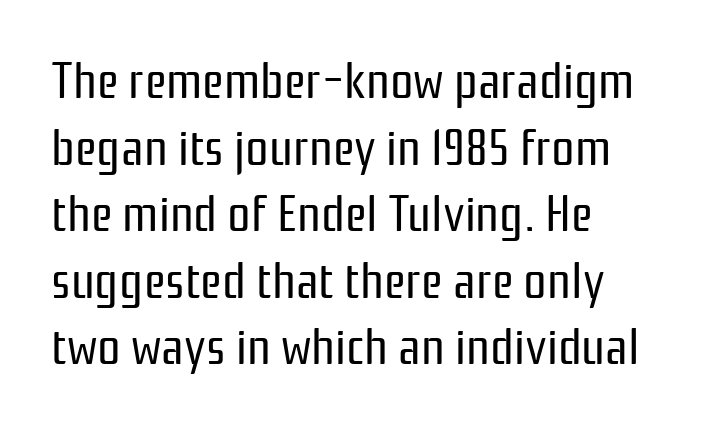
The image shows 52 px regular-weight, condensed sans-serif type, upright; set left-aligned, normal line spacing (1.28x), normal letter spacing, not underlined; low stroke contrast and a medium x-height.
